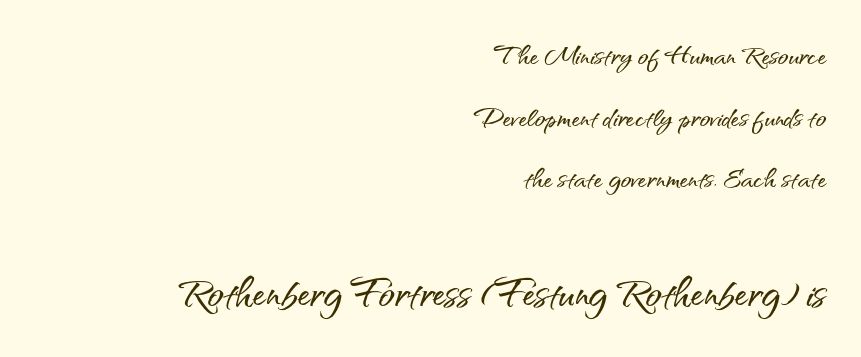
{"serif": "no", "width": "normal", "stroke_contrast": "medium", "x_height": "small", "monospaced": "no", "underline": "no", "align": "right", "line_spacing_ratio": 1.76, "letter_spacing": "normal", "letter_spacing_em": 0.0, "larger_block": "second", "size_ratio": 1.51, "glyph_px": 53}
